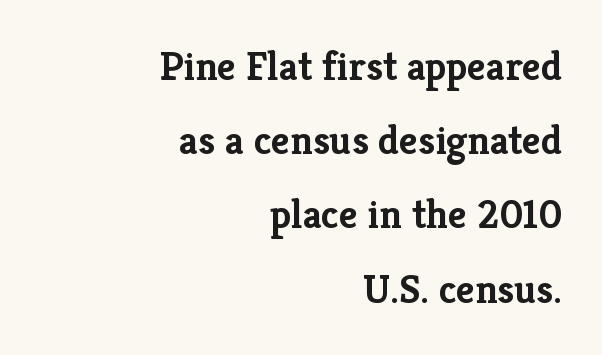
The image shows 41 px semibold serif type, upright; set right-aligned, line spacing 1.81x, normal letter spacing, not underlined; low stroke contrast and a medium x-height.
